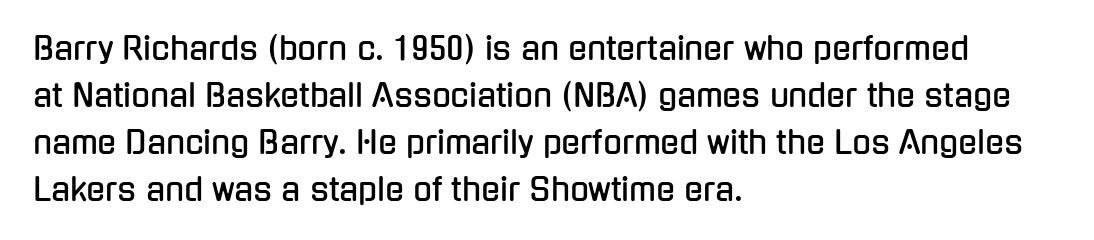
The image shows 31 px condensed sans-serif type, upright; set left-aligned, normal line spacing (1.52x), normal letter spacing, not underlined; low stroke contrast and a medium x-height.
